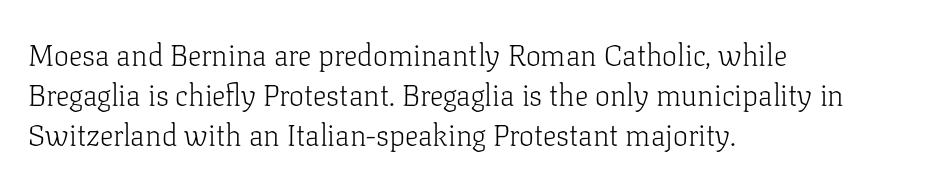
Q: Is the text bold? A: No.
Q: Is the text italic (slanted)? A: No, it is upright.
Q: Is the typeface a serif or a sans-serif typeface? A: Serif.
Q: Is the text underlined? A: No.
Q: How is the paragraph aligned? A: Left-aligned.
Q: Is the spacing between letters normal or unusually wide? A: Normal.
Q: Is the spacing between lines tight, normal or loose? A: Normal.
Q: Width (condensed, normal, or wide)? A: Normal.
Q: Stroke contrast? A: Low.
Q: x-height? A: Medium.
Q: Monospaced? A: No.
